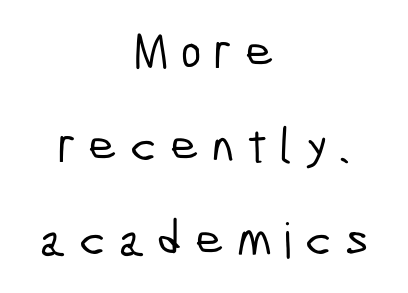
{"serif": "no", "width": "condensed", "stroke_contrast": "low", "x_height": "medium", "monospaced": "no", "underline": "no", "align": "center", "line_spacing": "loose", "line_spacing_ratio": 1.92, "letter_spacing": "wide", "letter_spacing_em": 0.26, "glyph_px": 49}
